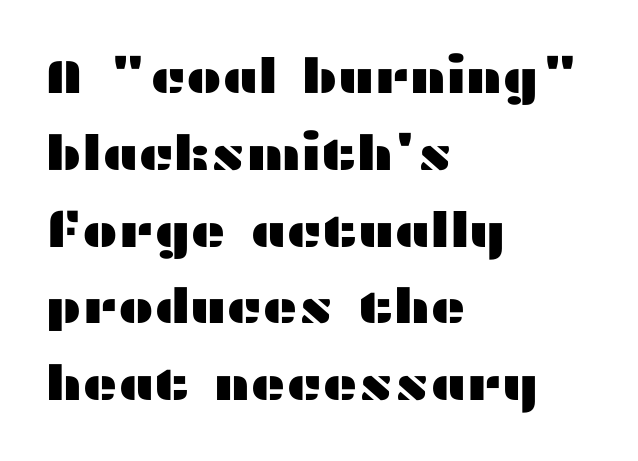
{"serif": "no", "italic": "no", "width": "wide", "stroke_contrast": "medium", "x_height": "medium", "monospaced": "no", "underline": "no", "align": "left", "line_spacing": "normal", "line_spacing_ratio": 1.6, "letter_spacing": "normal", "letter_spacing_em": 0.0, "glyph_px": 48}
